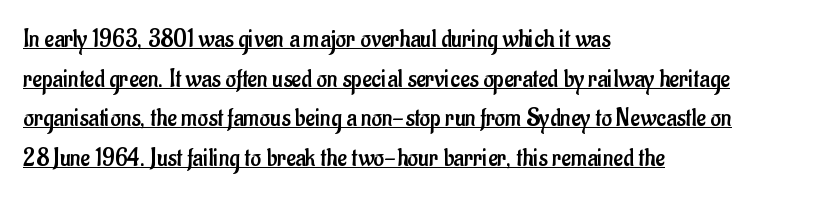
When letters stand straight like this, we call the style roman or upright. The ragged edge is on the right, which tells us the setting is flush left. This block has exactly the height ordinary leading produces. Has an underline been added? It has.
